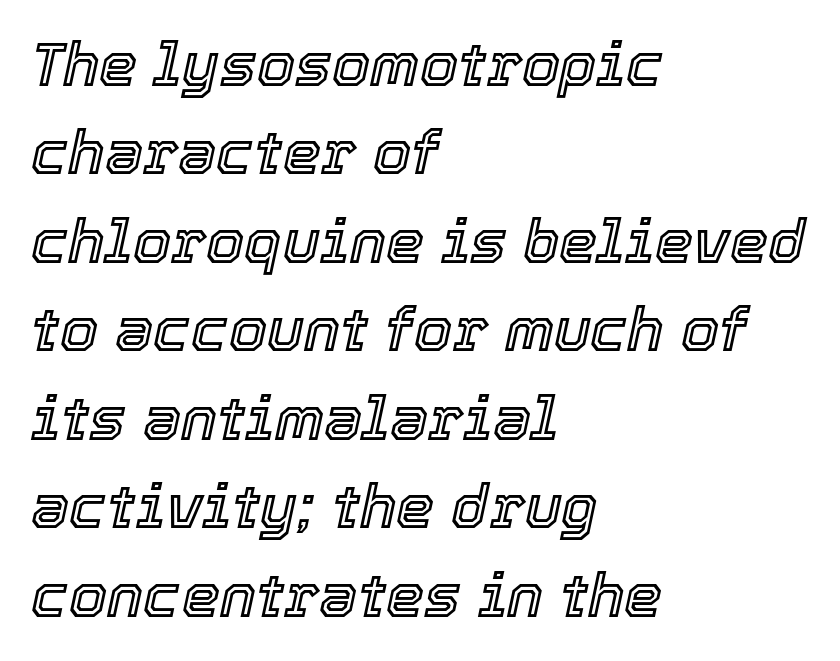
Q: Is the text italic (slanted)? A: Yes, it leans right by about 12 degrees.
Q: Is the text underlined? A: No.
Q: How is the paragraph aligned? A: Left-aligned.
Q: Is the spacing between letters normal or unusually wide? A: Normal.
Q: Is the spacing between lines tight, normal or loose? A: Normal.
Q: Width (condensed, normal, or wide)? A: Normal.
Q: x-height? A: Medium.
Q: Monospaced? A: No.
